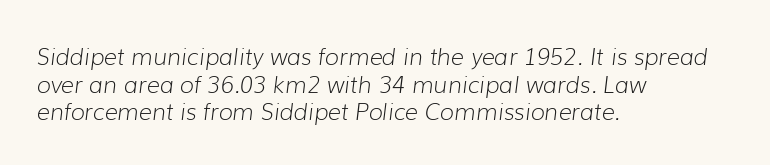
The image shows 23 px text type, italic (leaning right); set left-aligned, line spacing 1.2x, normal letter spacing, not underlined.
